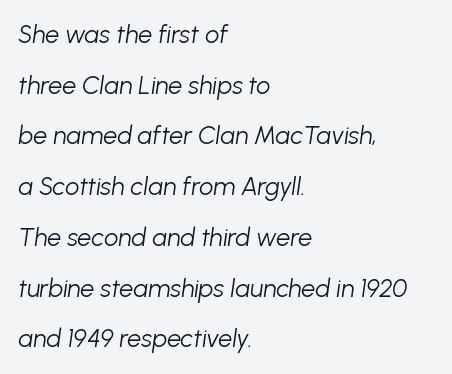
The image shows 25 px text type, italic (leaning right); set left-aligned, loose line spacing (2.03x), normal letter spacing, not underlined.
